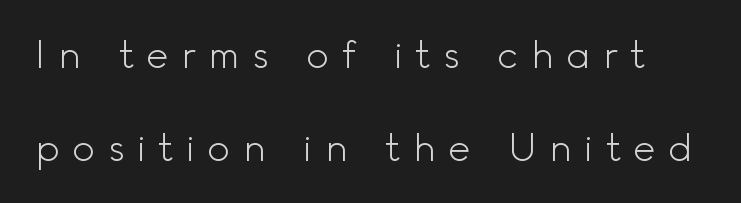
Does the lettering tilt? It doesn't — this is upright. Is the stroke heavy? The answer is a plain regular-or-lighter. Do the characters align in a grid? No, the font is proportional. The tracking jumps out immediately: characters are airy and widely separated. Baseline-to-baseline distance is far greater than the letter height. Regarding serifs, this sample does without them.
